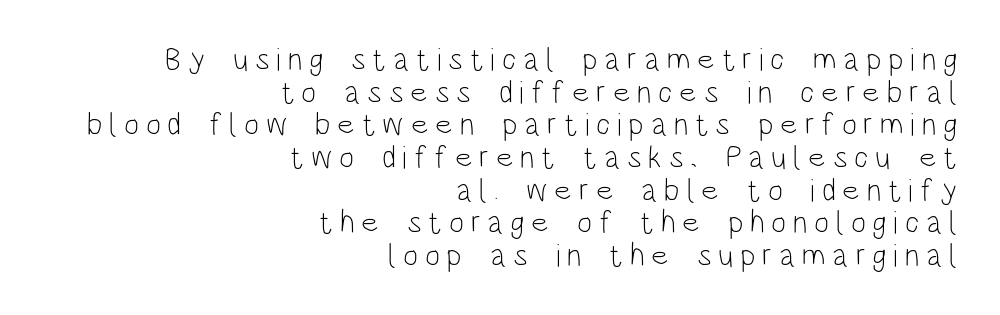
The image shows 32 px light, condensed sans-serif type, upright; set right-aligned, tight line spacing (1.02x), unusually wide letter spacing (+0.21 em), not underlined; low stroke contrast and a large x-height.
